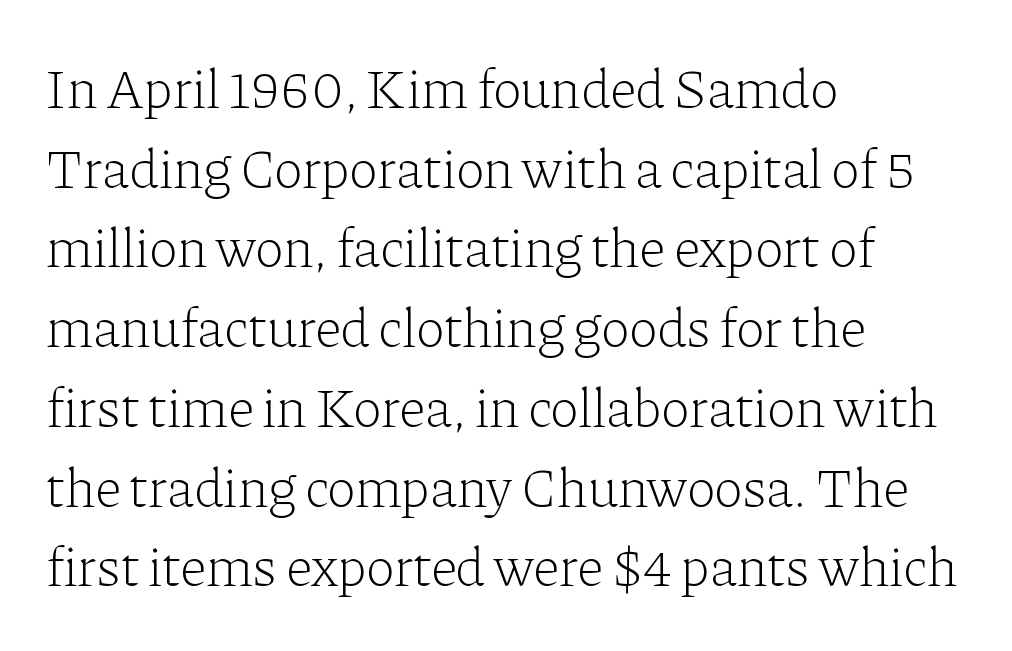
Q: Is the text bold? A: No.
Q: Is the text italic (slanted)? A: No, it is upright.
Q: Is the typeface a serif or a sans-serif typeface? A: Serif.
Q: Is the text underlined? A: No.
Q: How is the paragraph aligned? A: Left-aligned.
Q: Is the spacing between letters normal or unusually wide? A: Normal.
Q: Is the spacing between lines tight, normal or loose? A: Normal.
Q: Width (condensed, normal, or wide)? A: Normal.
Q: Stroke contrast? A: Low.
Q: x-height? A: Medium.
Q: Monospaced? A: No.
